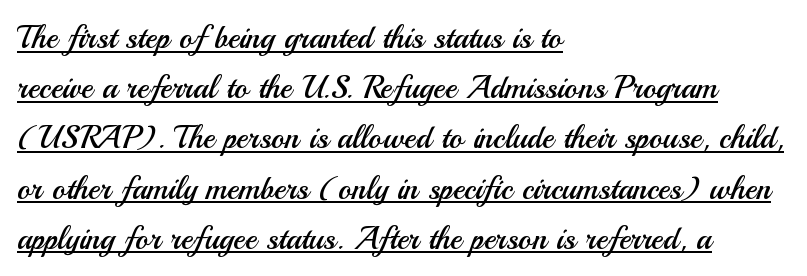
The glyphs in this specimen are sans serif. Quick note: interline space is typical. The ragged edge is on the right, which tells us the setting is flush left. Each letter keeps its own natural width here, so spacing adapts to shape. Look at the tracking — it's just the regular setting, nothing added.
